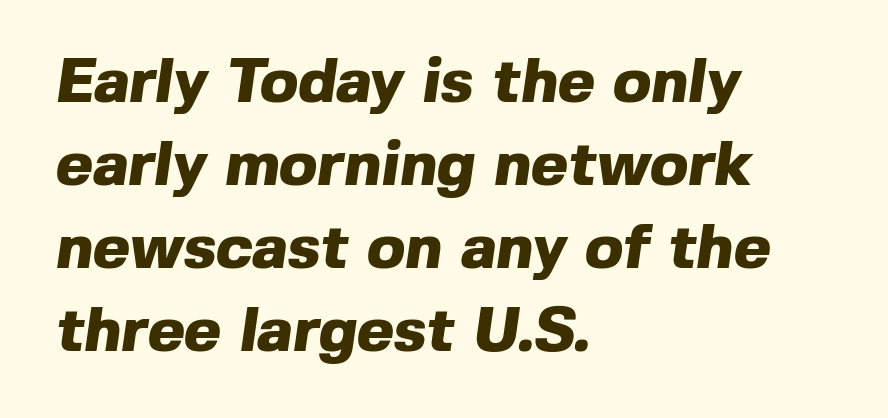
The image shows 63 px heavy sans-serif type; set left-aligned, normal line spacing (1.32x), normal letter spacing, not underlined; a medium x-height.
